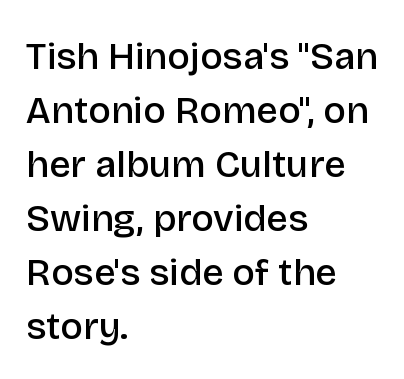
Q: Is the text bold? A: Semi-bold.
Q: Is the text italic (slanted)? A: No, it is upright.
Q: Is the typeface a serif or a sans-serif typeface? A: Sans-serif.
Q: Is the text underlined? A: No.
Q: How is the paragraph aligned? A: Left-aligned.
Q: Is the spacing between letters normal or unusually wide? A: Normal.
Q: Is the spacing between lines tight, normal or loose? A: Normal.
Q: Width (condensed, normal, or wide)? A: Normal.
Q: Stroke contrast? A: Low.
Q: x-height? A: Large.
Q: Monospaced? A: No.
